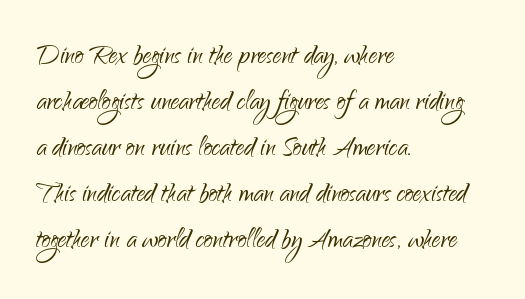
The image shows 34 px light sans-serif type; set left-aligned, normal line spacing (1.35x), normal letter spacing, not underlined; low stroke contrast and a small x-height.
